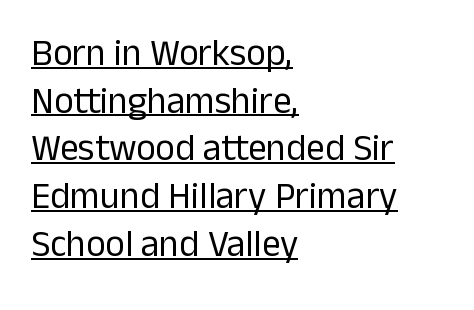
{"serif": "no", "italic": "no", "bold": "no", "weight": "regular", "width": "normal", "stroke_contrast": "low", "x_height": "medium", "monospaced": "no", "underline": "yes", "align": "left", "line_spacing": "normal", "line_spacing_ratio": 1.29, "letter_spacing": "normal", "letter_spacing_em": 0.0, "glyph_px": 37}
